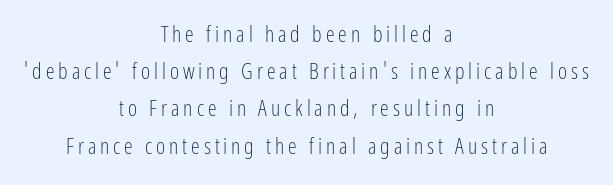
The image shows 22 px text type, upright; set centered, normal line spacing (1.69x), not underlined.
